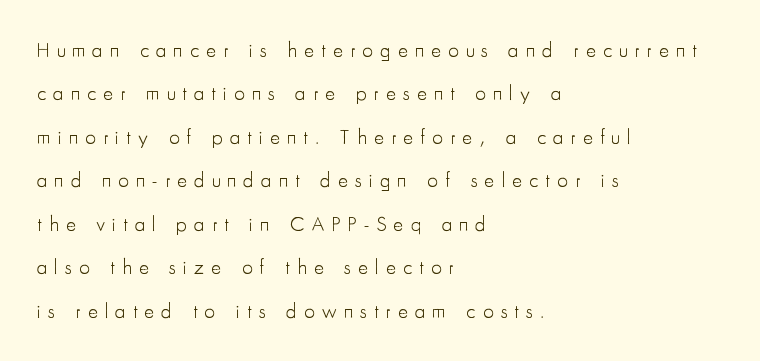
Rows of type keep a wide berth in the vertical direction. Ink coverage per letter is moderate at most. Casual observation: everything's shoved over to the left. Tracking value appears strongly positive — letters spread wide.
